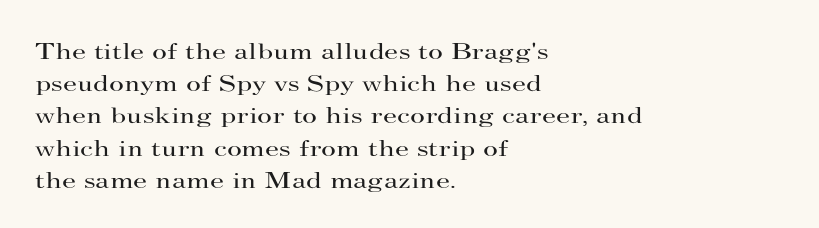
Q: Is the text bold? A: No.
Q: Is the text italic (slanted)? A: No, it is upright.
Q: Is the text underlined? A: No.
Q: How is the paragraph aligned? A: Left-aligned.
Q: Is the spacing between letters normal or unusually wide? A: Normal.
Q: Is the spacing between lines tight, normal or loose? A: Normal.
